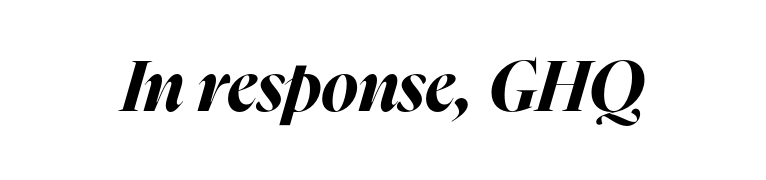
The image shows 70 px bold type, italic (leaning right); set normal letter spacing, not underlined; high stroke contrast and a medium x-height.
